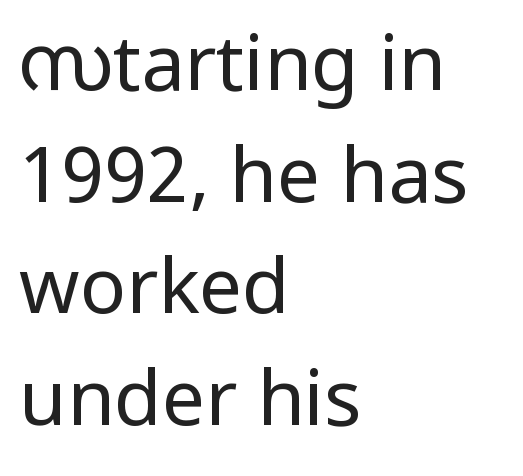
Q: Is the text bold? A: No.
Q: Is the text italic (slanted)? A: No, it is upright.
Q: Is the typeface a serif or a sans-serif typeface? A: Sans-serif.
Q: Is the text underlined? A: No.
Q: How is the paragraph aligned? A: Left-aligned.
Q: Is the spacing between letters normal or unusually wide? A: Normal.
Q: Is the spacing between lines tight, normal or loose? A: Normal.
Q: Width (condensed, normal, or wide)? A: Condensed.
Q: Stroke contrast? A: Low.
